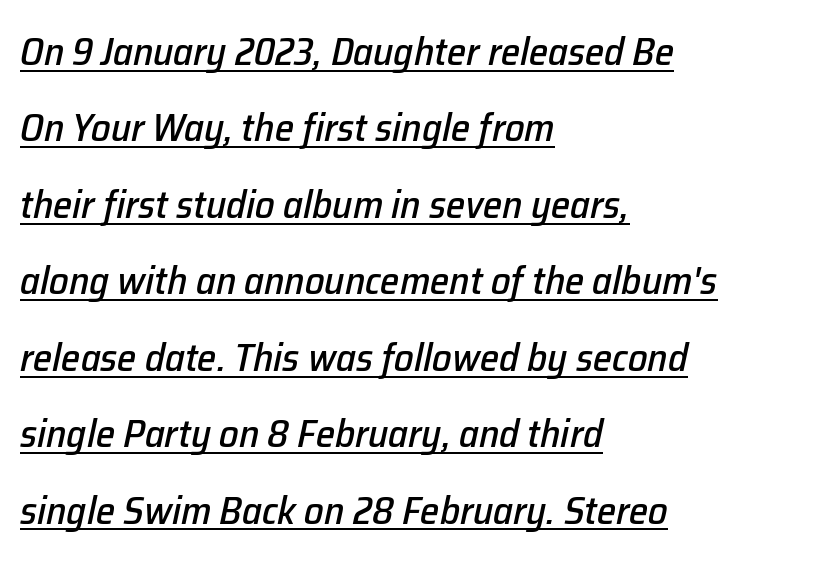
The string is rendered with underlining switched on. How are the letters spaced? Ordinarily, with no added tracking. This sample uses an oblique cut, with every glyph tilted off the vertical. The face used here is proportionally spaced, like ordinary book or web type.
